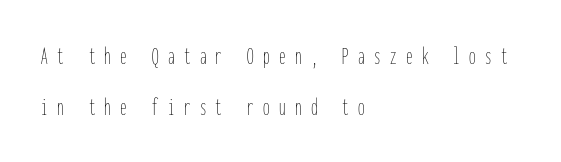
{"italic": "no", "bold": "no", "underline": "no", "align": "left", "line_spacing": "loose", "line_spacing_ratio": 1.97, "letter_spacing": "wide", "letter_spacing_em": 0.36, "glyph_px": 26}
